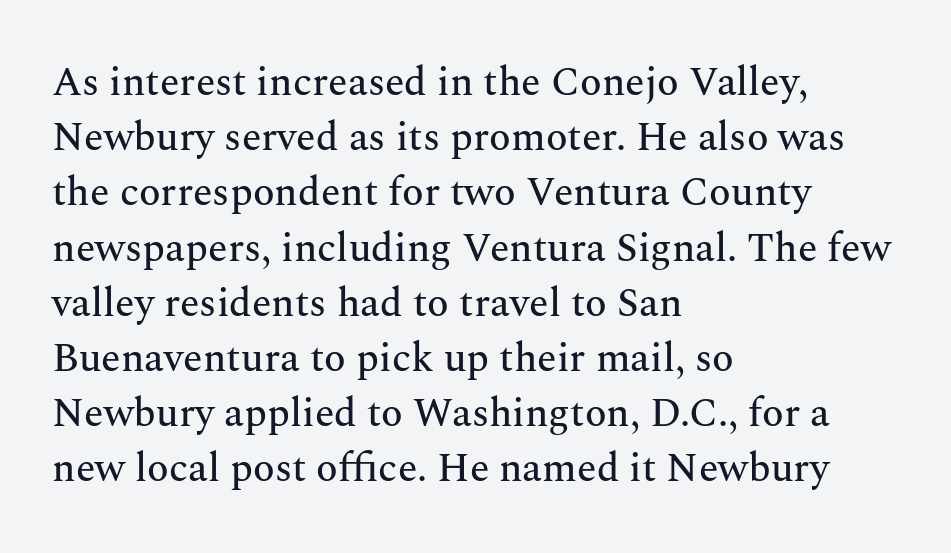
{"serif": "yes", "italic": "no", "width": "normal", "stroke_contrast": "medium", "x_height": "medium", "monospaced": "no", "underline": "no", "align": "left", "line_spacing": "normal", "line_spacing_ratio": 1.38, "letter_spacing": "normal", "letter_spacing_em": 0.0, "glyph_px": 40}
